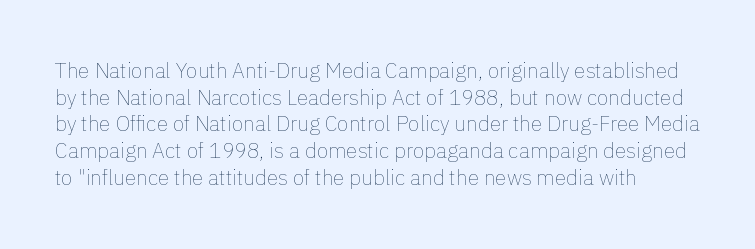
{"italic": "no", "bold": "no", "underline": "no", "line_spacing": "normal", "line_spacing_ratio": 1.27, "letter_spacing": "normal", "letter_spacing_em": 0.0, "glyph_px": 21}
